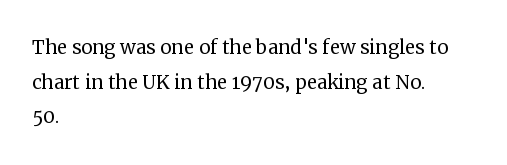
The image shows 25 px text type, upright; set left-aligned, normal line spacing (1.39x), normal letter spacing, not underlined.
